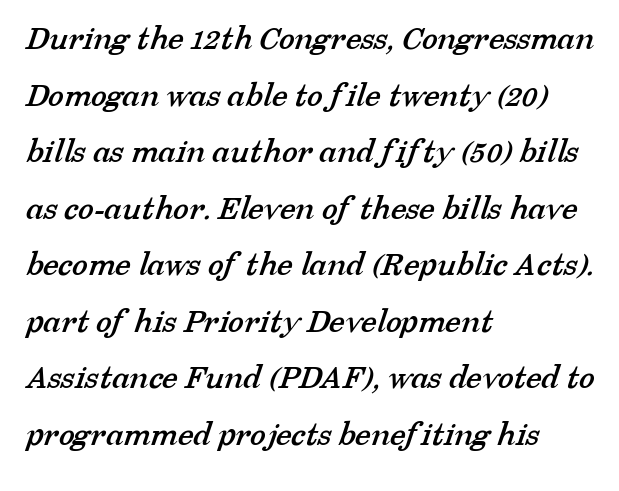
Q: Is the typeface a serif or a sans-serif typeface? A: Serif.
Q: Is the text underlined? A: No.
Q: How is the paragraph aligned? A: Left-aligned.
Q: Is the spacing between letters normal or unusually wide? A: Normal.
Q: Is the spacing between lines tight, normal or loose? A: Normal.
Q: Width (condensed, normal, or wide)? A: Normal.
Q: Stroke contrast? A: Low.
Q: x-height? A: Medium.
Q: Monospaced? A: No.
